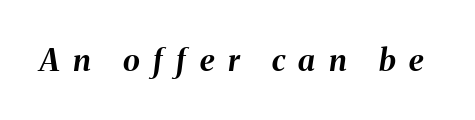
{"italic": "yes", "lean": "right", "slant_degrees": 8, "bold": "yes", "weight": "bold", "width": "normal", "stroke_contrast": "medium", "x_height": "medium", "monospaced": "no", "underline": "no", "letter_spacing": "wide", "letter_spacing_em": 0.44, "glyph_px": 31}
